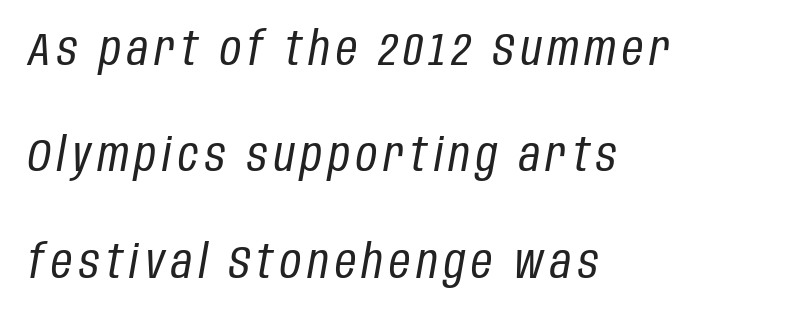
{"italic": "yes", "lean": "right", "slant_degrees": 10, "bold": "no", "weight": "regular", "width": "condensed", "stroke_contrast": "low", "x_height": "large", "monospaced": "no", "underline": "no", "align": "left", "line_spacing": "loose", "line_spacing_ratio": 2.31, "glyph_px": 46}
